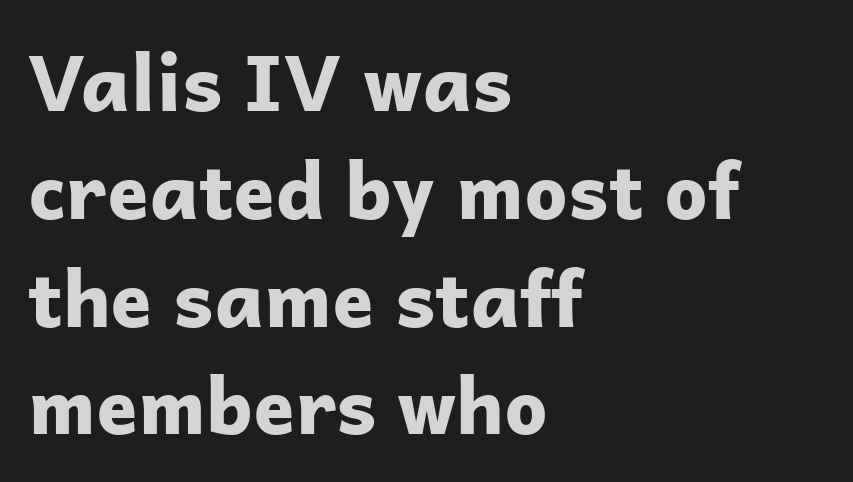
Q: Is the text bold? A: Yes.
Q: Is the text italic (slanted)? A: No, it is upright.
Q: Is the typeface a serif or a sans-serif typeface? A: Sans-serif.
Q: Is the text underlined? A: No.
Q: How is the paragraph aligned? A: Left-aligned.
Q: Is the spacing between letters normal or unusually wide? A: Normal.
Q: Is the spacing between lines tight, normal or loose? A: Normal.
Q: Width (condensed, normal, or wide)? A: Normal.
Q: Stroke contrast? A: Low.
Q: x-height? A: Medium.
Q: Monospaced? A: No.
